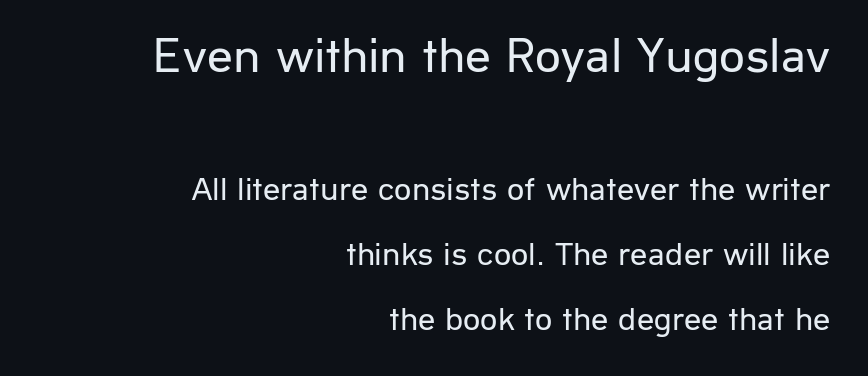
Caption: face not bold, strokes unweighted. Italic? Not at all — the glyphs are vertical. The rendering shrinks the type as you move from the upper chunk to the lower. Is the letter spacing exaggerated? No — it looks like the ordinary default. This block would shrink considerably if given ordinary leading; it's expanded now. Each line ends at the same right margin while the left side varies.
